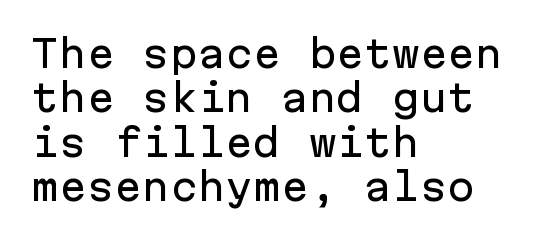
{"serif": "no", "italic": "no", "width": "normal", "stroke_contrast": "low", "x_height": "medium", "monospaced": "yes", "underline": "no", "align": "left", "line_spacing_ratio": 1.2, "letter_spacing": "normal", "letter_spacing_em": 0.0, "glyph_px": 37}
